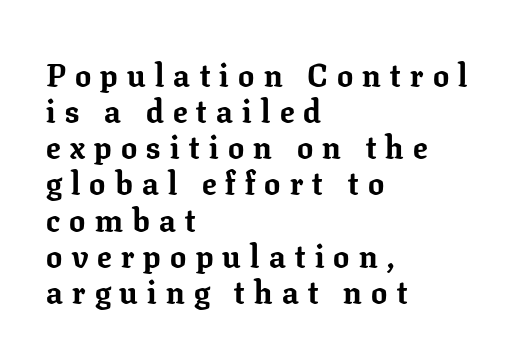
The image shows 32 px bold serif type, upright; set left-aligned, tight line spacing (1.13x), unusually wide letter spacing (+0.29 em), not underlined; low stroke contrast and a medium x-height.
